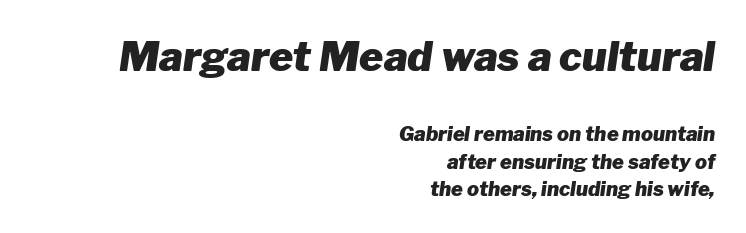
{"italic": "yes", "lean": "right", "slant_degrees": 8, "bold": "yes", "weight": "heavy", "width": "normal", "stroke_contrast": "low", "x_height": "medium", "monospaced": "no", "underline": "no", "align": "right", "line_spacing": "normal", "line_spacing_ratio": 1.39, "letter_spacing": "normal", "letter_spacing_em": 0.0, "larger_block": "first", "size_ratio": 2.05, "glyph_px": 41}
